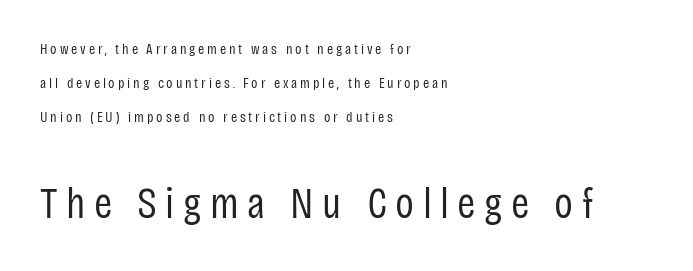
{"serif": "no", "italic": "no", "bold": "no", "weight": "regular", "width": "condensed", "stroke_contrast": "low", "x_height": "large", "monospaced": "no", "underline": "no", "align": "left", "line_spacing": "loose", "line_spacing_ratio": 2.27, "larger_block": "second", "size_ratio": 2.93, "glyph_px": 44}
